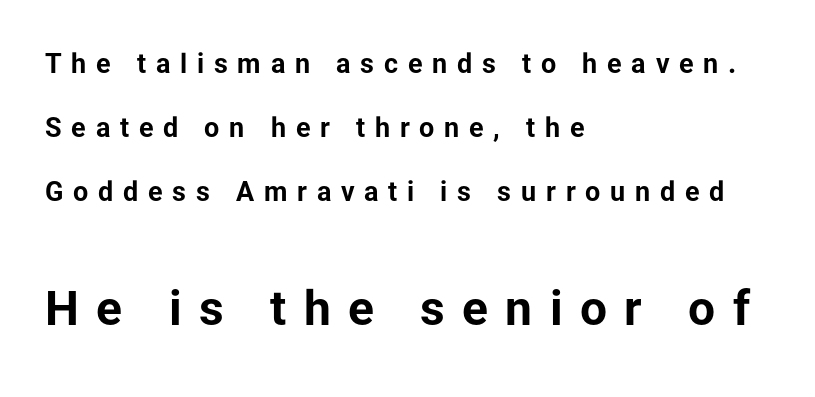
Does the type have serifs? No, each stem ends abruptly. Underline: absent. Reading down the block, your eye returns to a fixed left position each line. Varying glyph widths throughout — classic text-font behaviour.
